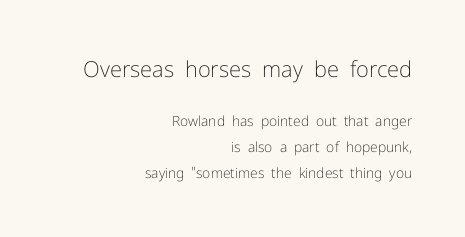
{"italic": "no", "bold": "no", "underline": "no", "align": "right", "line_spacing_ratio": 1.85, "letter_spacing": "normal", "letter_spacing_em": 0.0, "larger_block": "first", "size_ratio": 1.57, "glyph_px": 22}
